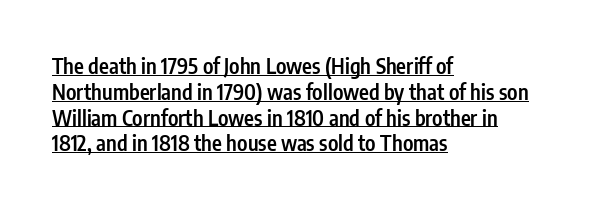
Italic: no, the glyphs are upright roman. Spacing between characters is what you'd get straight out of the box. Every row of glyphs begins at an identical x-position on the left. Has an underline been added? It has. Compared with an ordinary text face, these strokes are moderately heavier — a semibold.
